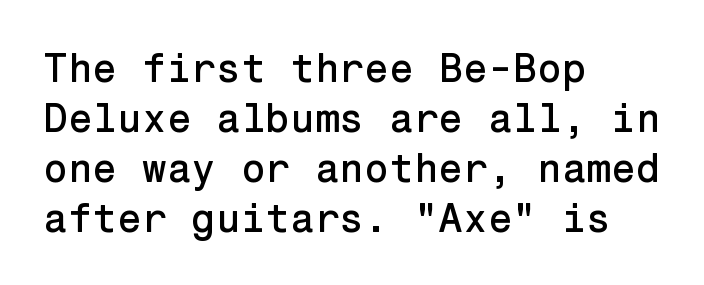
The image shows 40 px sans-serif type, upright; set left-aligned, normal line spacing (1.25x), normal letter spacing, not underlined; low stroke contrast and a medium x-height.
